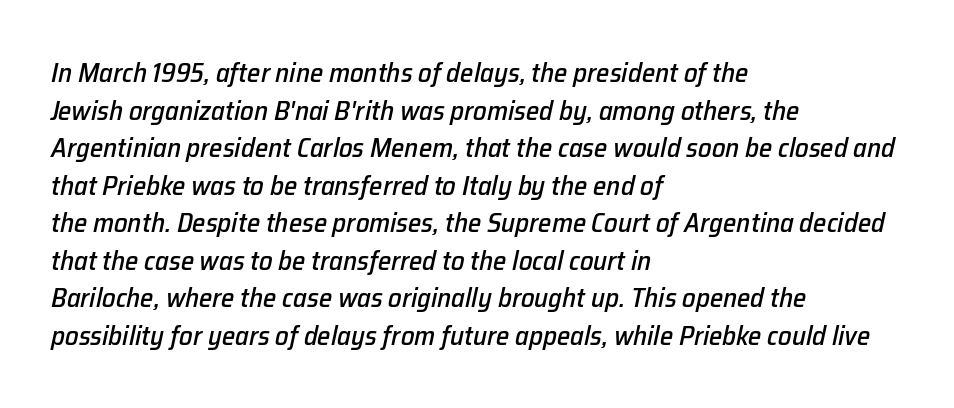
{"italic": "yes", "lean": "right", "slant_degrees": 12, "underline": "no", "align": "left", "line_spacing": "normal", "line_spacing_ratio": 1.39, "letter_spacing": "normal", "letter_spacing_em": 0.0, "glyph_px": 27}
